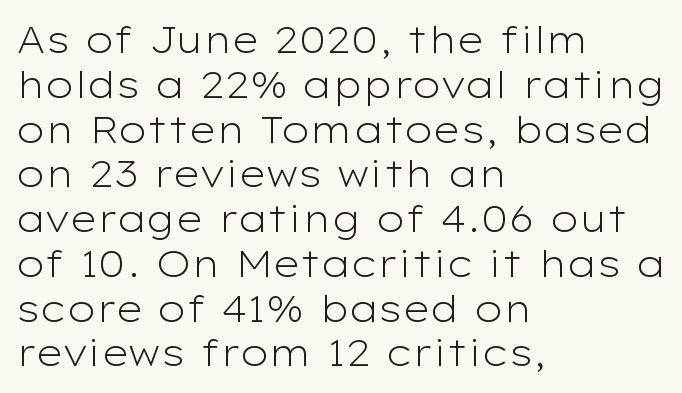
Q: Is the text bold? A: No.
Q: Is the text italic (slanted)? A: No, it is upright.
Q: Is the typeface a serif or a sans-serif typeface? A: Sans-serif.
Q: Is the text underlined? A: No.
Q: How is the paragraph aligned? A: Left-aligned.
Q: Is the spacing between letters normal or unusually wide? A: Normal.
Q: Width (condensed, normal, or wide)? A: Wide.
Q: Stroke contrast? A: Low.
Q: x-height? A: Medium.
Q: Monospaced? A: No.
